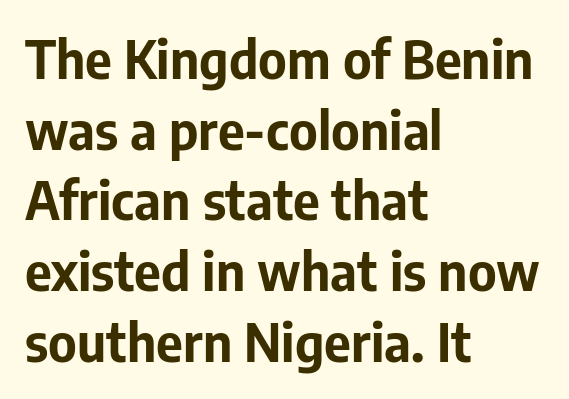
Letter spacing: default. Unmarked baselines from the first word to the last. No italicization has been applied; the sample stays upright. A typesetter would label this face a sans.
